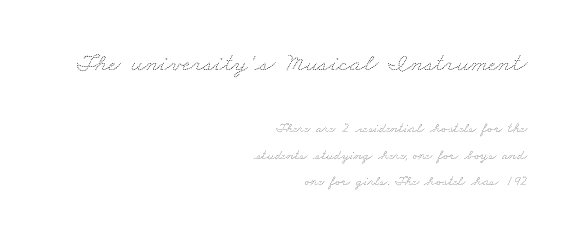
The image shows 26 px text type; set right-aligned, line spacing 1.87x, normal letter spacing, not underlined; the first (top) block is 1.86x larger.
